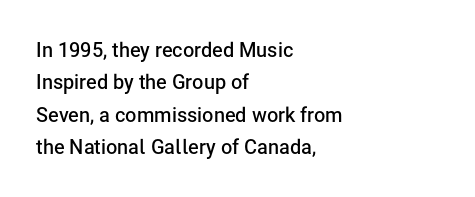
Has an underline been added? It has not. Summary of weight: moderately heavy, a semibold. Each word holds together tightly as a unit, with standard inter-letter gaps. A roman cut, with each character standing at attention.
